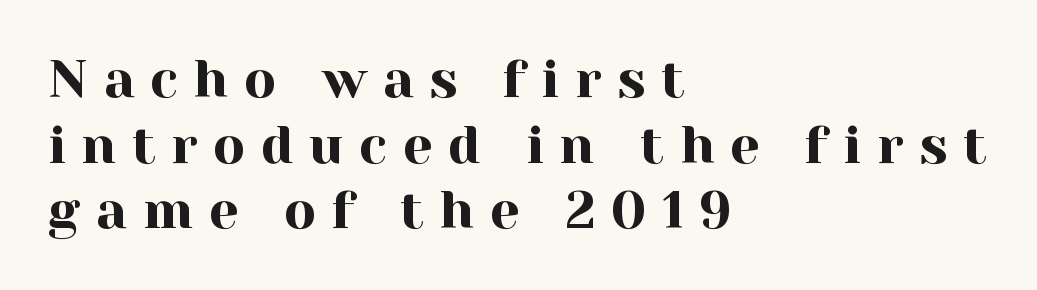
{"serif": "yes", "italic": "no", "width": "normal", "x_height": "medium", "monospaced": "no", "underline": "no", "align": "left", "line_spacing_ratio": 1.24, "letter_spacing": "wide", "letter_spacing_em": 0.29, "glyph_px": 53}
